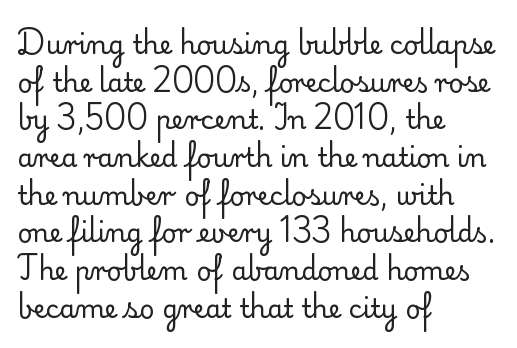
Q: Is the text bold? A: No.
Q: Is the text italic (slanted)? A: No, it is upright.
Q: Is the text underlined? A: No.
Q: How is the paragraph aligned? A: Left-aligned.
Q: Is the spacing between letters normal or unusually wide? A: Normal.
Q: Is the spacing between lines tight, normal or loose? A: Normal.
